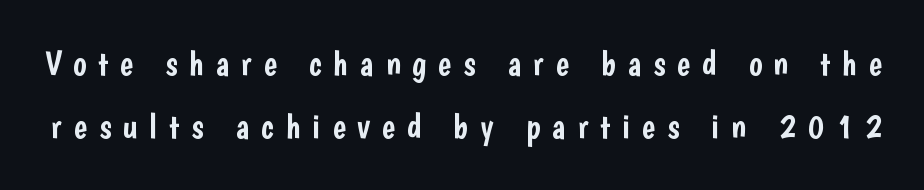
Serif or sans? Sans — the stroke terminals are bare. The glyphs are unaccompanied by any horizontal stroke below them. A typesetter would mark this as roman, not italic. The gaps between neighbouring characters are conspicuously large. Varying glyph widths throughout — classic text-font behaviour.
